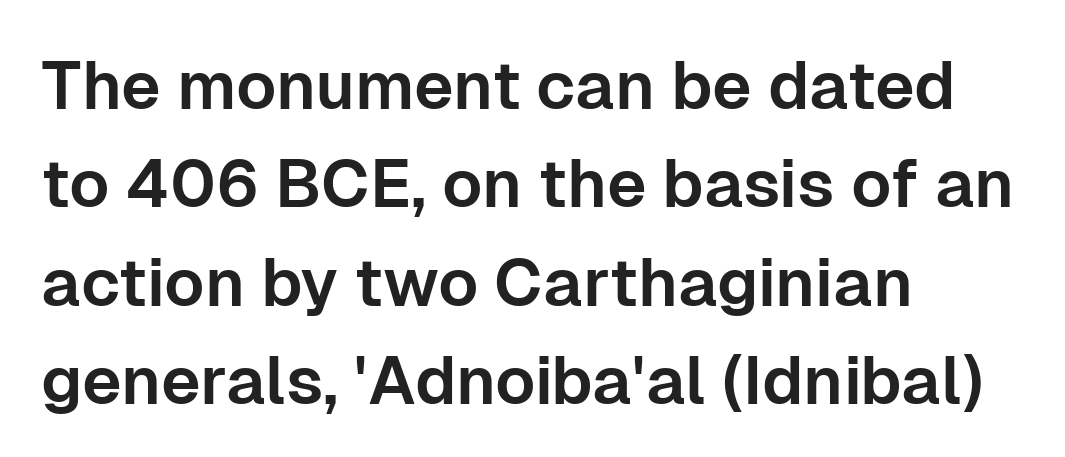
{"serif": "no", "italic": "no", "width": "normal", "stroke_contrast": "low", "x_height": "medium", "monospaced": "no", "underline": "no", "align": "left", "line_spacing": "normal", "line_spacing_ratio": 1.47, "letter_spacing": "normal", "letter_spacing_em": 0.0, "glyph_px": 67}
